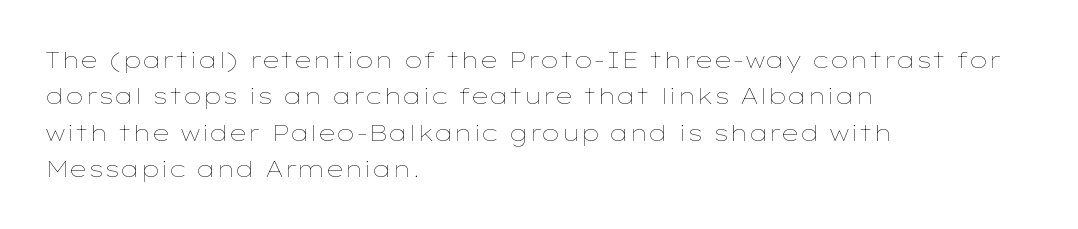
The image shows 23 px text type, upright; set left-aligned, normal line spacing (1.58x), normal letter spacing, not underlined.
